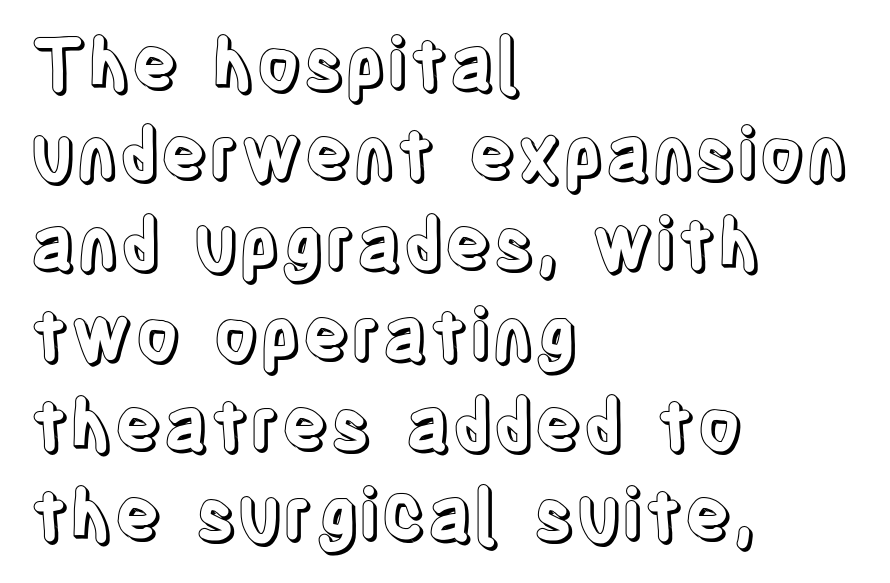
The image shows 71 px condensed type, upright; set left-aligned, normal line spacing (1.27x), normal letter spacing, not underlined; a large x-height.
